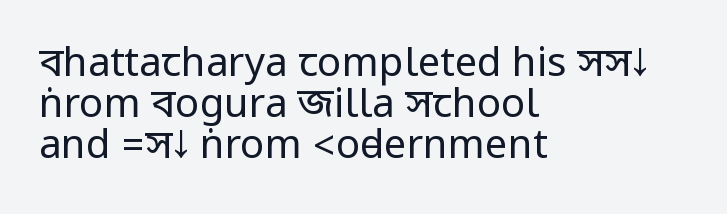
Q: Is the text bold? A: No.
Q: Is the text italic (slanted)? A: No, it is upright.
Q: Is the typeface a serif or a sans-serif typeface? A: Sans-serif.
Q: Is the text underlined? A: No.
Q: How is the paragraph aligned? A: Left-aligned.
Q: Is the spacing between letters normal or unusually wide? A: Normal.
Q: Is the spacing between lines tight, normal or loose? A: Tight.
Q: Width (condensed, normal, or wide)? A: Condensed.
Q: Stroke contrast? A: Low.
